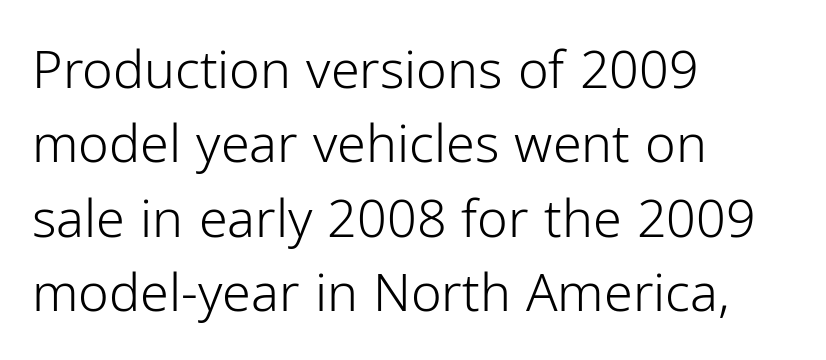
Q: Is the text bold? A: No.
Q: Is the text italic (slanted)? A: No, it is upright.
Q: Is the typeface a serif or a sans-serif typeface? A: Sans-serif.
Q: Is the text underlined? A: No.
Q: How is the paragraph aligned? A: Left-aligned.
Q: Is the spacing between letters normal or unusually wide? A: Normal.
Q: Is the spacing between lines tight, normal or loose? A: Normal.
Q: Width (condensed, normal, or wide)? A: Normal.
Q: Stroke contrast? A: Low.
Q: x-height? A: Medium.
Q: Monospaced? A: No.
